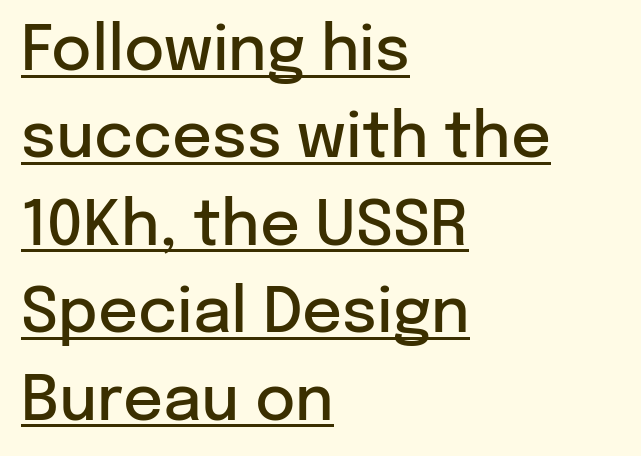
{"serif": "no", "italic": "no", "bold": "semi", "weight": "semibold", "width": "normal", "stroke_contrast": "low", "x_height": "medium", "monospaced": "no", "underline": "yes", "align": "left", "line_spacing": "normal", "line_spacing_ratio": 1.41, "letter_spacing": "normal", "letter_spacing_em": 0.0, "glyph_px": 62}
